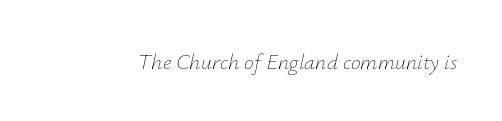
The image shows 22 px text type, italic (leaning right); set normal letter spacing, not underlined.
